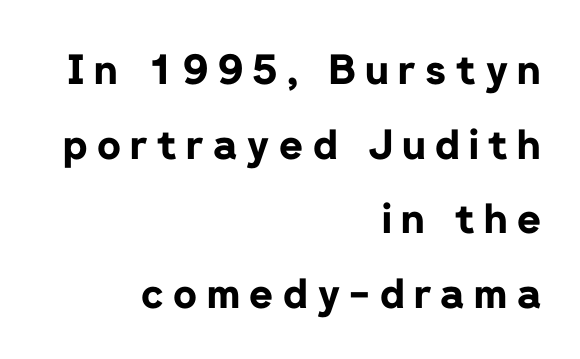
The image shows 41 px bold sans-serif type, upright; set right-aligned, line spacing 1.82x, unusually wide letter spacing (+0.23 em), not underlined; low stroke contrast and a medium x-height.
